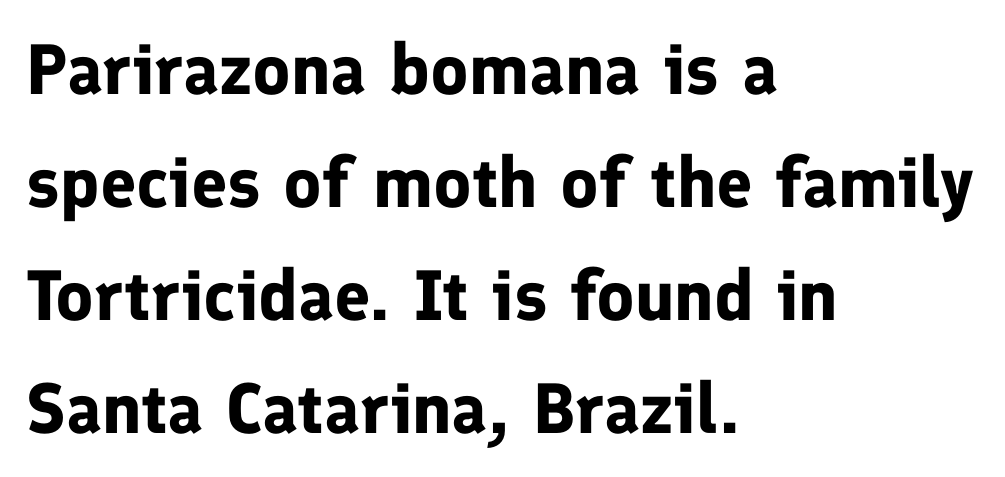
{"serif": "no", "italic": "no", "bold": "yes", "weight": "bold", "width": "normal", "stroke_contrast": "low", "x_height": "medium", "monospaced": "no", "underline": "no", "align": "left", "line_spacing": "normal", "line_spacing_ratio": 1.59, "letter_spacing": "normal", "letter_spacing_em": 0.0, "glyph_px": 71}
